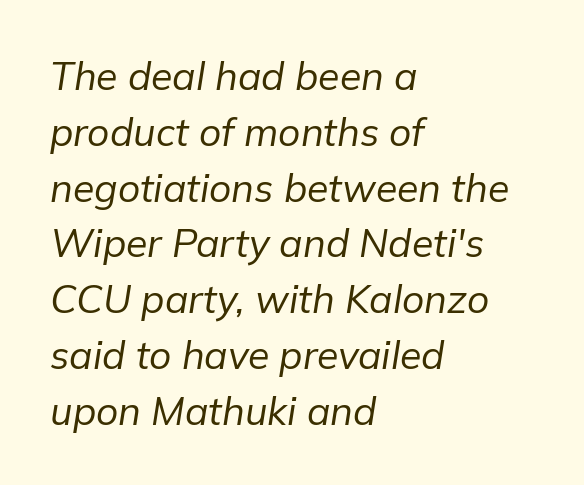
This rendering features lettering with no underline. Vertically, the passage feels balanced, rows spaced as you'd expect. Line beginnings align vertically; line endings do not. Caption: standard tracking, unaltered. Caption: face not bold, strokes unweighted. Proportional: the letters do not fall into vertical columns.
